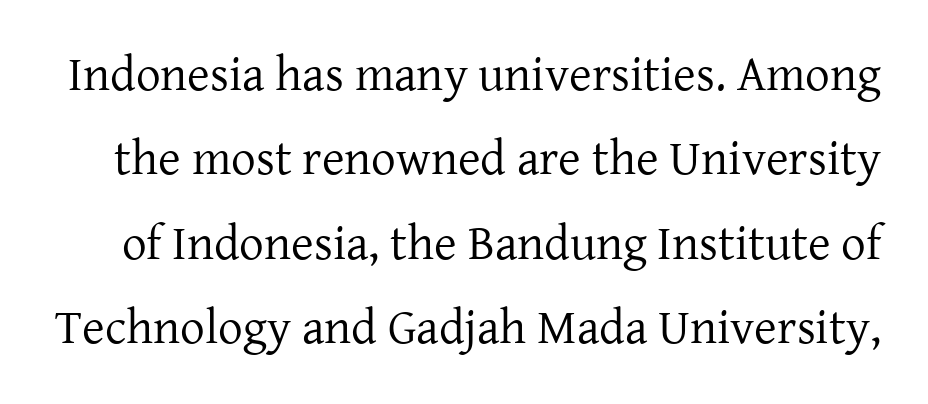
{"serif": "yes", "italic": "no", "bold": "no", "weight": "regular", "width": "normal", "stroke_contrast": "low", "x_height": "medium", "monospaced": "no", "underline": "no", "line_spacing_ratio": 1.72, "letter_spacing": "normal", "letter_spacing_em": 0.0, "glyph_px": 49}
